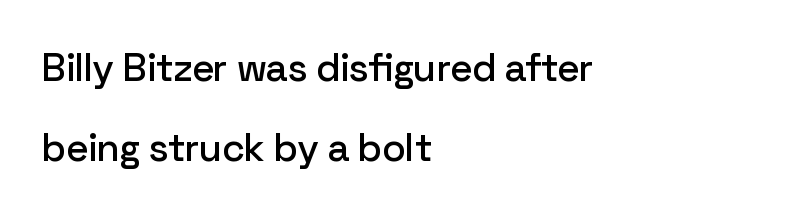
{"serif": "no", "italic": "no", "width": "normal", "stroke_contrast": "low", "x_height": "medium", "monospaced": "no", "underline": "no", "align": "left", "line_spacing": "loose", "line_spacing_ratio": 2.06, "letter_spacing": "normal", "letter_spacing_em": 0.0, "glyph_px": 39}
